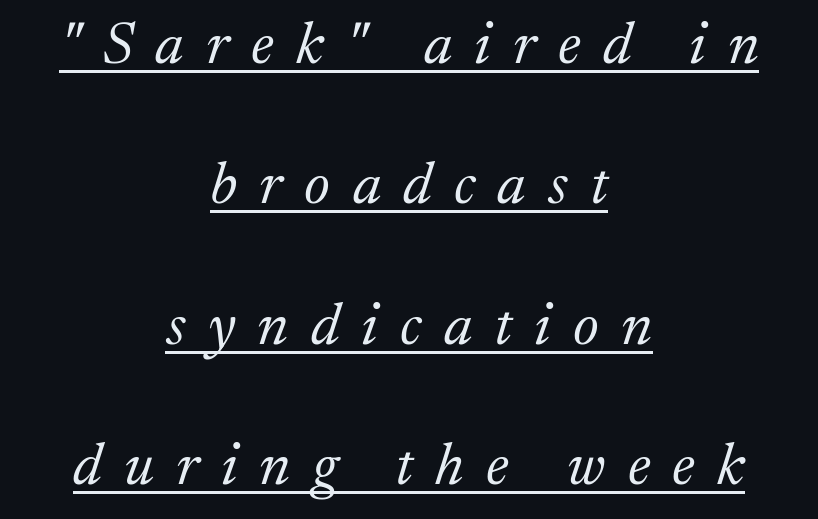
Q: Is the text bold? A: No.
Q: Is the text italic (slanted)? A: Yes, it leans right by about 17 degrees.
Q: Is the typeface a serif or a sans-serif typeface? A: Serif.
Q: Is the text underlined? A: Yes.
Q: How is the paragraph aligned? A: Centered.
Q: Is the spacing between letters normal or unusually wide? A: Unusually wide.
Q: Is the spacing between lines tight, normal or loose? A: Loose.
Q: Width (condensed, normal, or wide)? A: Normal.
Q: Stroke contrast? A: Medium.
Q: x-height? A: Medium.
Q: Monospaced? A: No.
